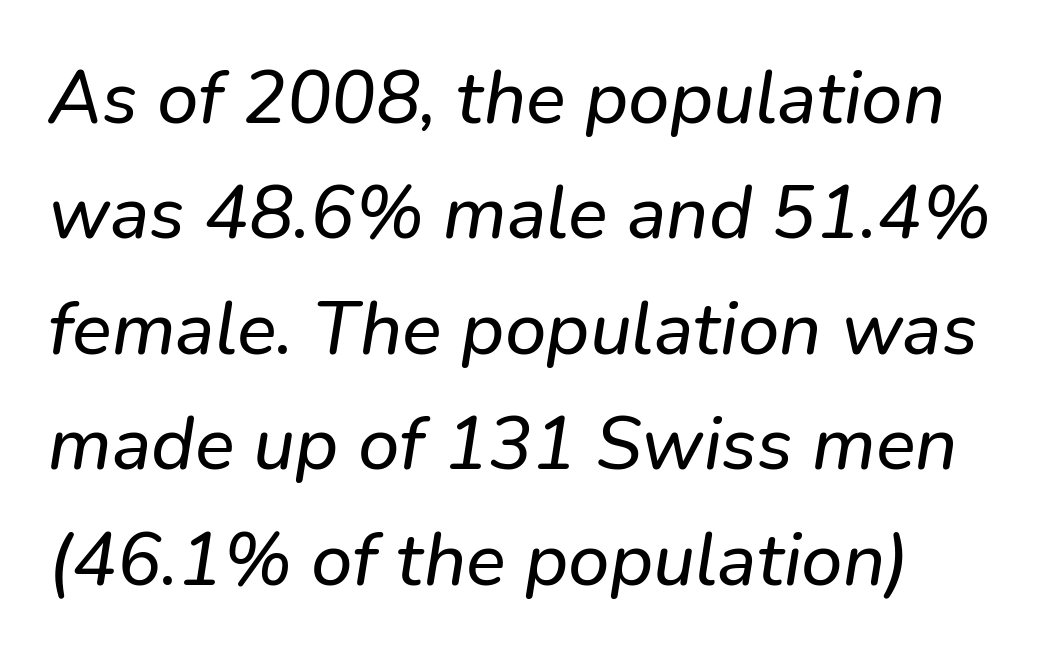
The image shows 74 px sans-serif type; set normal line spacing (1.56x), normal letter spacing, not underlined; low stroke contrast and a medium x-height.
